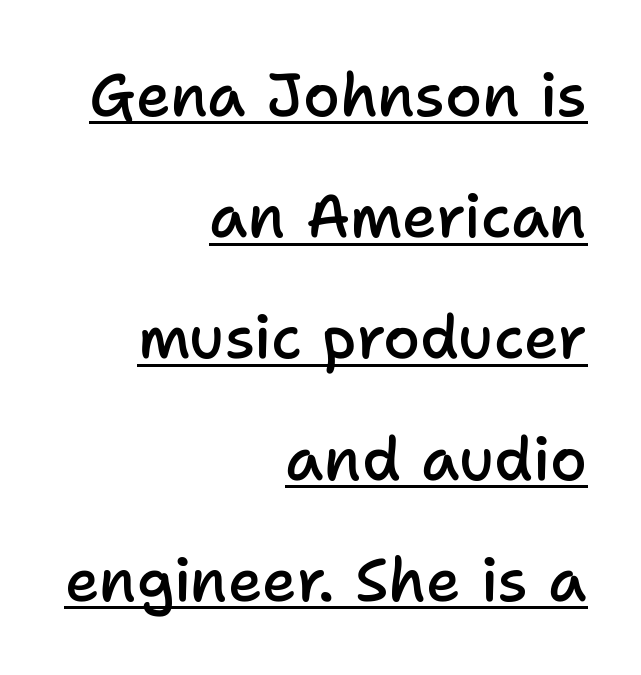
Q: Is the text bold? A: Semi-bold.
Q: Is the text italic (slanted)? A: No, it is upright.
Q: Is the typeface a serif or a sans-serif typeface? A: Sans-serif.
Q: Is the text underlined? A: Yes.
Q: How is the paragraph aligned? A: Right-aligned.
Q: Is the spacing between letters normal or unusually wide? A: Normal.
Q: Is the spacing between lines tight, normal or loose? A: Loose.
Q: Width (condensed, normal, or wide)? A: Normal.
Q: Stroke contrast? A: Low.
Q: x-height? A: Medium.
Q: Monospaced? A: No.
